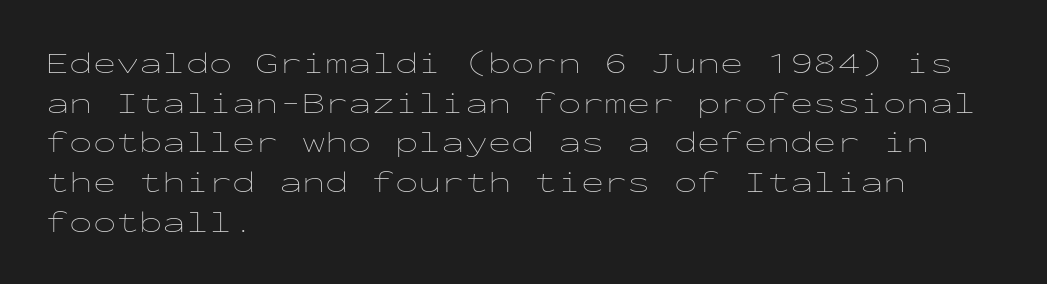
The rendering keeps characters at their native spacing. Stem width sits at or under what a default text font uses. Ordinary non-slanted type is in use. Here the designer chose a console-style face with uniform glyph widths.
